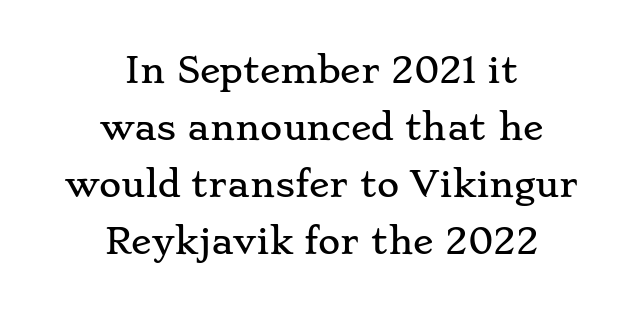
{"serif": "yes", "italic": "no", "width": "wide", "stroke_contrast": "low", "x_height": "small", "monospaced": "no", "underline": "no", "align": "center", "line_spacing": "normal", "line_spacing_ratio": 1.68, "letter_spacing": "normal", "letter_spacing_em": 0.0, "glyph_px": 34}
